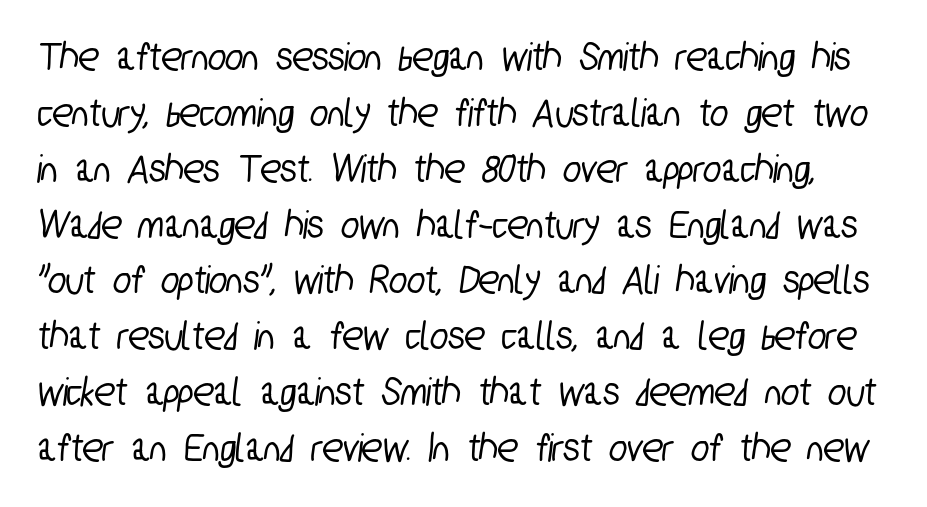
Q: Is the typeface a serif or a sans-serif typeface? A: Sans-serif.
Q: Is the text underlined? A: No.
Q: Is the spacing between letters normal or unusually wide? A: Normal.
Q: Is the spacing between lines tight, normal or loose? A: Normal.
Q: Width (condensed, normal, or wide)? A: Condensed.
Q: Stroke contrast? A: Low.
Q: x-height? A: Medium.
Q: Monospaced? A: No.
